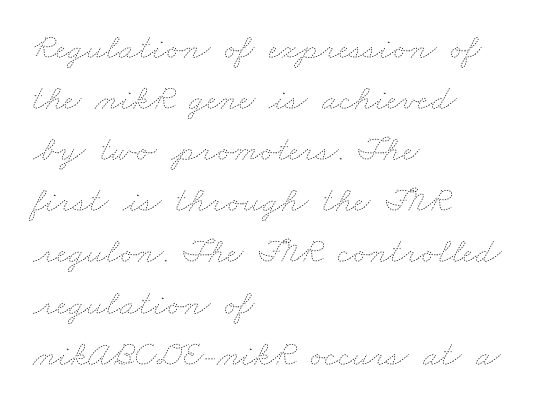
The passage shown is not underscored anywhere. If you measured baseline to baseline, you'd find a middling distance. Is the letter spacing exaggerated? No — it looks like the ordinary default. The rendering uses natural spacing where letterforms have individual widths. Teacher's note: observe the even left margin — that is flush-left alignment.
